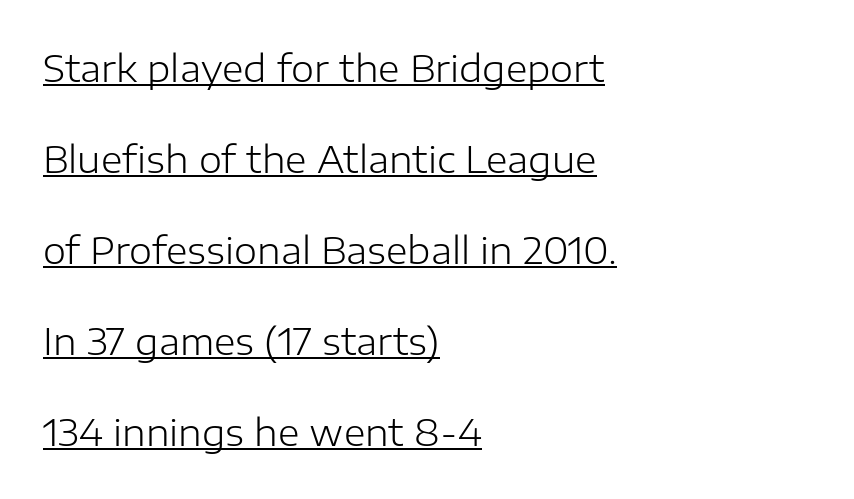
Type style note: lacks serifs. Teacher's note: observe the even left margin — that is flush-left alignment. The line-height multiplier appears high, well above default. Compared with undecorated copy, this sample adds a rule below the words.
